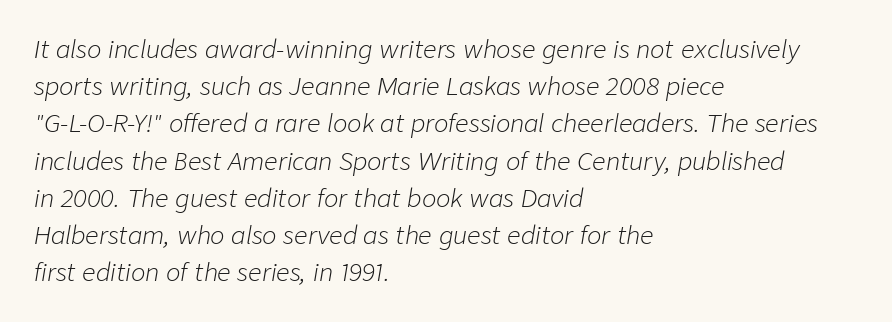
{"italic": "yes", "lean": "right", "slant_degrees": 9, "bold": "no", "underline": "no", "align": "left", "line_spacing": "normal", "line_spacing_ratio": 1.55, "letter_spacing": "normal", "letter_spacing_em": 0.0, "glyph_px": 24}
